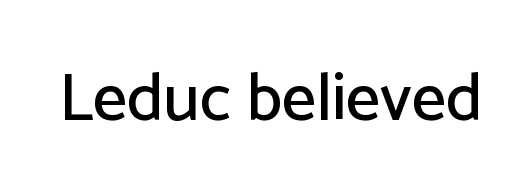
{"serif": "no", "italic": "no", "width": "normal", "stroke_contrast": "low", "x_height": "medium", "monospaced": "no", "underline": "no", "letter_spacing": "normal", "letter_spacing_em": 0.0, "glyph_px": 67}
